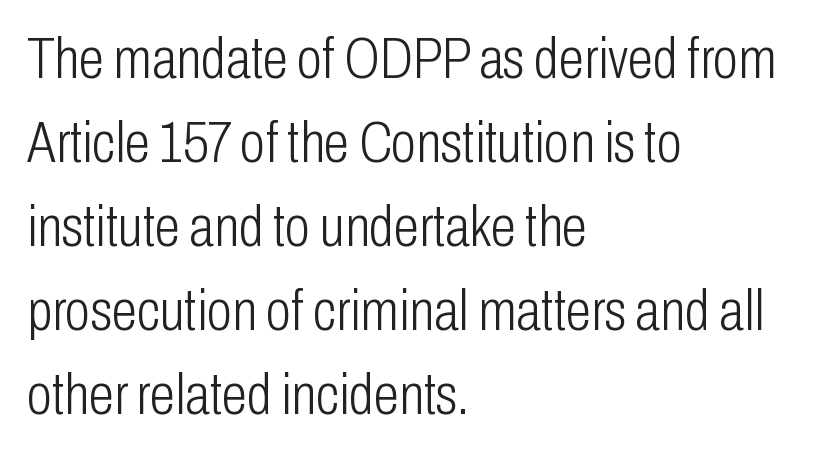
{"serif": "no", "italic": "no", "bold": "no", "weight": "light", "width": "condensed", "stroke_contrast": "low", "x_height": "medium", "monospaced": "no", "underline": "no", "align": "left", "line_spacing": "normal", "line_spacing_ratio": 1.45, "letter_spacing": "normal", "letter_spacing_em": 0.0, "glyph_px": 58}
